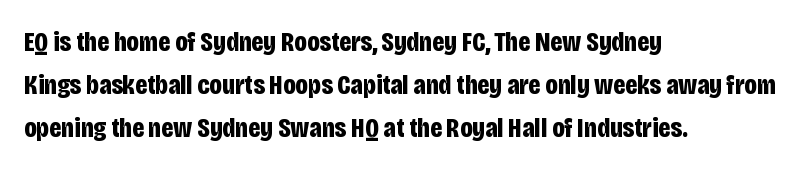
{"serif": "no", "italic": "no", "bold": "yes", "weight": "bold", "width": "condensed", "stroke_contrast": "low", "x_height": "large", "monospaced": "no", "underline": "no", "align": "left", "line_spacing": "normal", "line_spacing_ratio": 1.54, "letter_spacing": "normal", "letter_spacing_em": 0.0, "glyph_px": 28}
